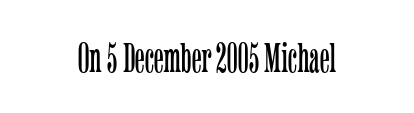
{"serif": "yes", "italic": "no", "bold": "no", "weight": "light", "width": "condensed", "stroke_contrast": "low", "x_height": "medium", "monospaced": "no", "underline": "no", "letter_spacing": "normal", "letter_spacing_em": 0.0, "glyph_px": 42}
